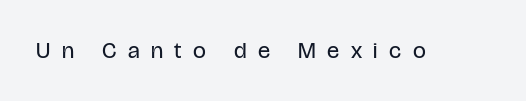
The axis of the letterforms is exactly vertical. Each row of text sits above clean, open space. How are the letters spaced? Widely, with obvious added tracking. Compared with a typical body face, this is equally light or lighter still.
